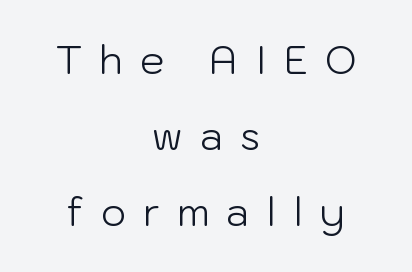
The lines in this sample share a center point and differ in where they start and stop. No italicization has been applied; the sample stays upright. You could not count columns in this text — the font is proportionally spaced. Regarding leading, the lines here are spaced well apart. Font category for this specimen: sans-serif. Unmarked baselines from the first word to the last.
